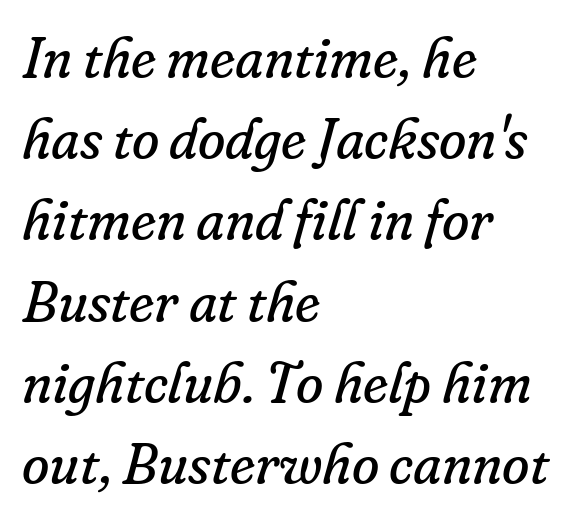
Casual observation: everything's shoved over to the left. Rule under the text: the space is simply empty. Compared with a typical body face, this is equally light or lighter still. The face used here has a pronounced slope to its letters.
